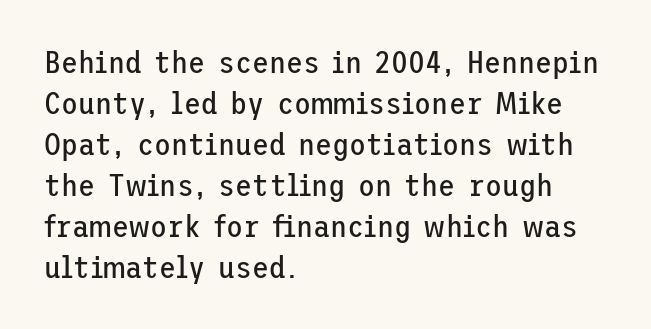
The image shows 31 px regular-weight sans-serif type, upright; set left-aligned, normal line spacing (1.32x), normal letter spacing, not underlined; low stroke contrast and a medium x-height.
